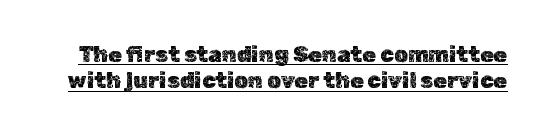
Q: Is the text italic (slanted)? A: No, it is upright.
Q: Is the text underlined? A: Yes.
Q: Is the spacing between letters normal or unusually wide? A: Normal.
